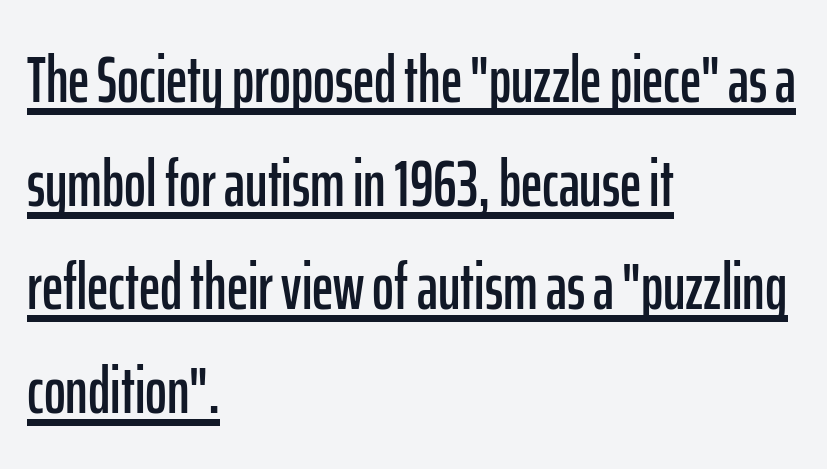
The image shows 66 px condensed sans-serif type, upright; set left-aligned, normal line spacing (1.57x), normal letter spacing, underlined; low stroke contrast and a medium x-height.
